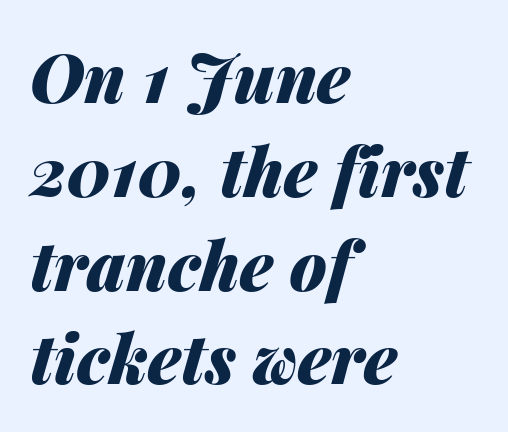
Q: Is the text bold? A: Yes.
Q: Is the text italic (slanted)? A: Yes, it leans right by about 14 degrees.
Q: Is the text underlined? A: No.
Q: How is the paragraph aligned? A: Left-aligned.
Q: Is the spacing between letters normal or unusually wide? A: Normal.
Q: Is the spacing between lines tight, normal or loose? A: Normal.
Q: Width (condensed, normal, or wide)? A: Normal.
Q: Stroke contrast? A: Medium.
Q: x-height? A: Medium.
Q: Monospaced? A: No.
